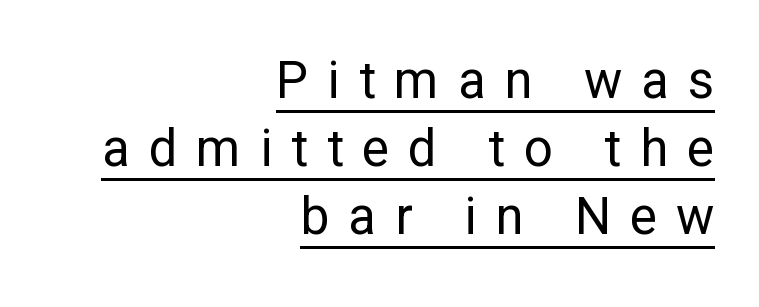
{"serif": "no", "italic": "no", "bold": "no", "weight": "regular", "width": "normal", "stroke_contrast": "low", "x_height": "medium", "monospaced": "no", "underline": "yes", "align": "right", "line_spacing": "normal", "line_spacing_ratio": 1.33, "letter_spacing": "wide", "letter_spacing_em": 0.37, "glyph_px": 51}
